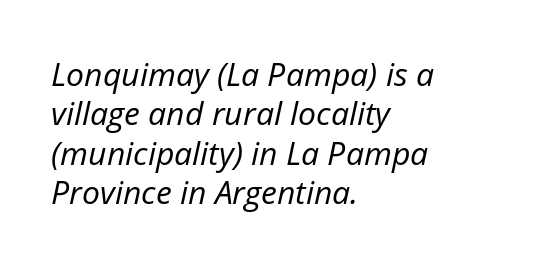
Q: Is the text bold? A: No.
Q: Is the text italic (slanted)? A: Yes, it leans right by about 12 degrees.
Q: Is the text underlined? A: No.
Q: How is the paragraph aligned? A: Left-aligned.
Q: Is the spacing between letters normal or unusually wide? A: Normal.
Q: Width (condensed, normal, or wide)? A: Normal.
Q: Stroke contrast? A: Low.
Q: x-height? A: Medium.
Q: Monospaced? A: No.
